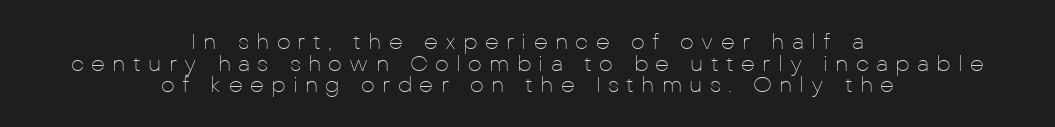
The image shows 22 px text type, upright; set centered, tight line spacing (0.98x), unusually wide letter spacing (+0.33 em), not underlined.
